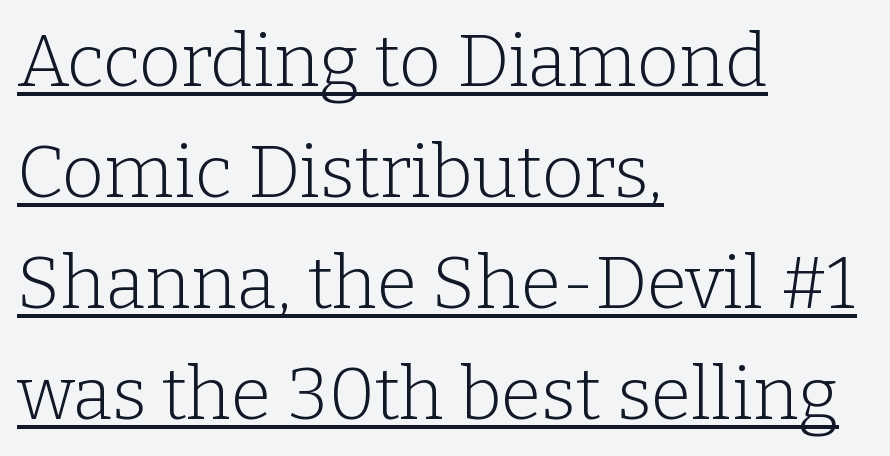
Which margin do the lines hug? The left one — the right edge is uneven. The line texture is even and compact thanks to regular tracking. Letters have the restrained weight of plain body copy at most. The letters stand straight up with perfectly vertical stems. Character widths vary here, with narrow letters taking less room than wide ones. Every word sits above its own underline.
